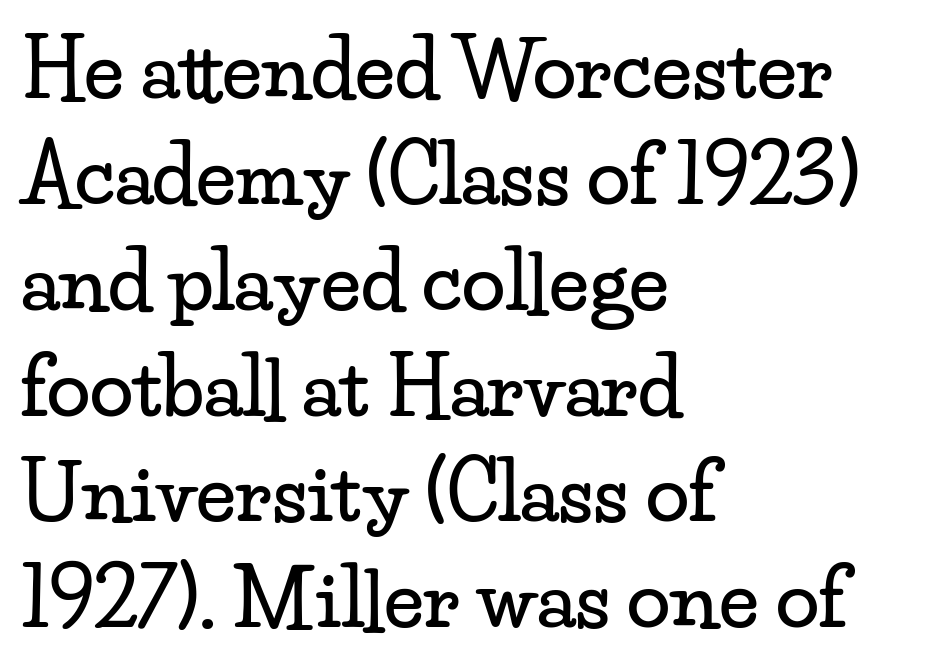
{"serif": "yes", "italic": "no", "width": "wide", "stroke_contrast": "low", "x_height": "small", "monospaced": "no", "underline": "no", "align": "left", "line_spacing": "normal", "line_spacing_ratio": 1.34, "letter_spacing": "normal", "letter_spacing_em": 0.0, "glyph_px": 79}
